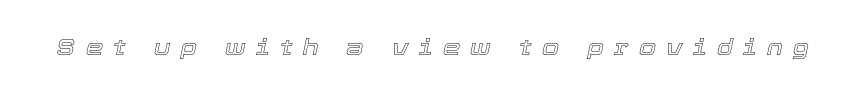
{"italic": "yes", "lean": "right", "slant_degrees": 12, "underline": "no", "letter_spacing": "wide", "letter_spacing_em": 0.47, "glyph_px": 22}
